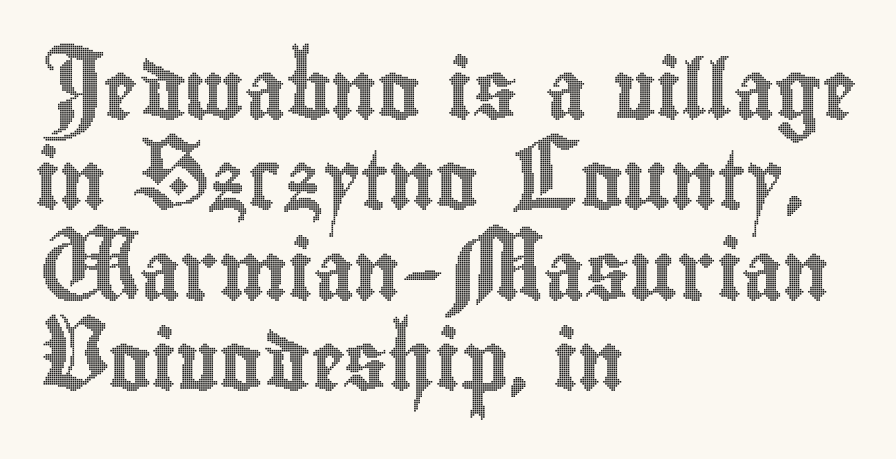
The image shows 58 px condensed type, upright; set left-aligned, normal line spacing (1.56x), normal letter spacing, not underlined; a small x-height.
